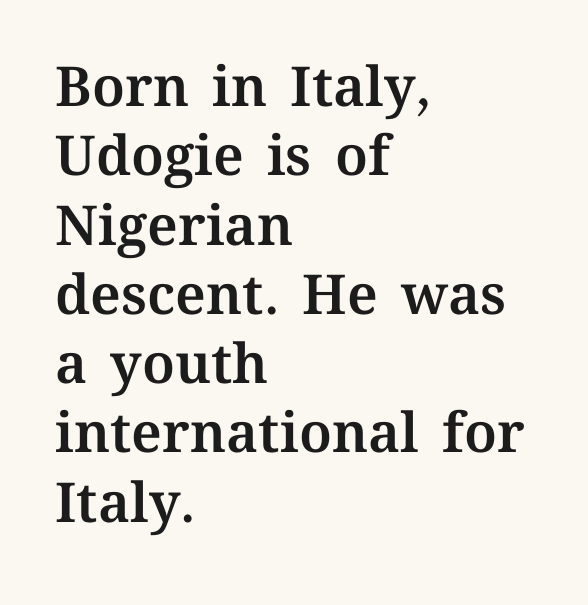
Q: Is the text italic (slanted)? A: No, it is upright.
Q: Is the text underlined? A: No.
Q: How is the paragraph aligned? A: Left-aligned.
Q: Is the spacing between letters normal or unusually wide? A: Normal.
Q: Is the spacing between lines tight, normal or loose? A: Normal.
Q: Width (condensed, normal, or wide)? A: Normal.
Q: Stroke contrast? A: Medium.
Q: x-height? A: Medium.
Q: Monospaced? A: No.
